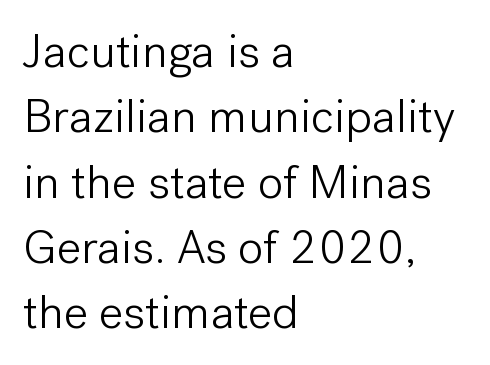
{"serif": "no", "italic": "no", "bold": "no", "weight": "light", "width": "normal", "stroke_contrast": "low", "x_height": "medium", "monospaced": "no", "underline": "no", "align": "left", "line_spacing": "normal", "line_spacing_ratio": 1.36, "letter_spacing": "normal", "letter_spacing_em": 0.0, "glyph_px": 48}
